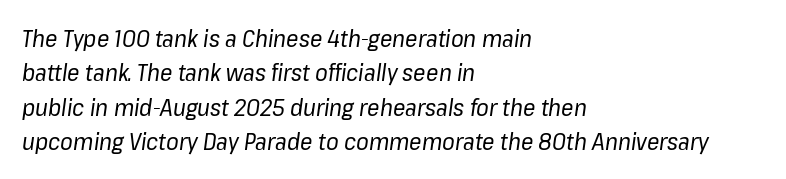
{"italic": "yes", "lean": "right", "slant_degrees": 8, "bold": "no", "underline": "no", "align": "left", "line_spacing": "normal", "line_spacing_ratio": 1.49, "letter_spacing": "normal", "letter_spacing_em": 0.0, "glyph_px": 23}
